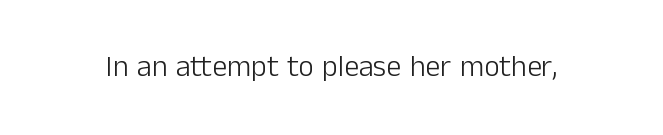
You can tell it's not italic because the verticals are truly vertical. Descender tails drop into unmarked territory. This is sans-serif lettering, the kind often seen on screens and signage. The passage shown is typed in a proportional face where columns would drift. Bold? No — there's no thickening of the strokes.
